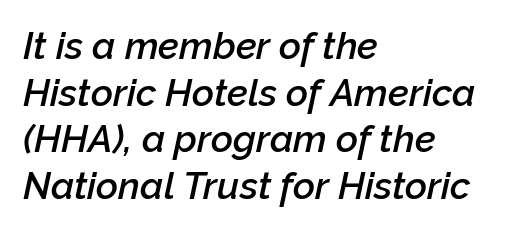
Q: Is the text bold? A: Semi-bold.
Q: Is the text italic (slanted)? A: Yes, it leans right by about 12 degrees.
Q: Is the text underlined? A: No.
Q: How is the paragraph aligned? A: Left-aligned.
Q: Is the spacing between letters normal or unusually wide? A: Normal.
Q: Width (condensed, normal, or wide)? A: Normal.
Q: Stroke contrast? A: Low.
Q: x-height? A: Medium.
Q: Monospaced? A: No.
